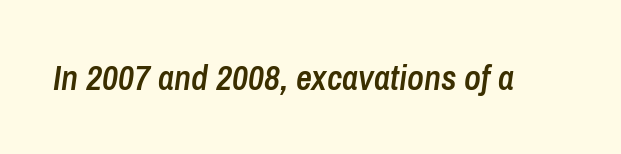
{"italic": "yes", "lean": "right", "slant_degrees": 8, "bold": "semi", "weight": "semibold", "width": "condensed", "stroke_contrast": "low", "x_height": "medium", "monospaced": "no", "underline": "no", "letter_spacing": "normal", "letter_spacing_em": 0.0, "glyph_px": 35}
